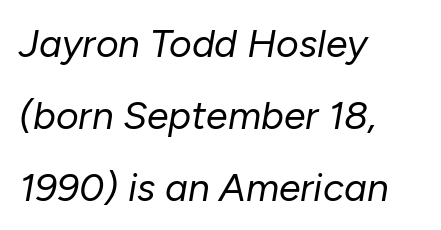
Letters have the restrained weight of plain body copy at most. Observe the lean: these are italic letterforms. Characters follow at the spacing the type designer built in. Caption: multi-line text, flush left, ragged right.
